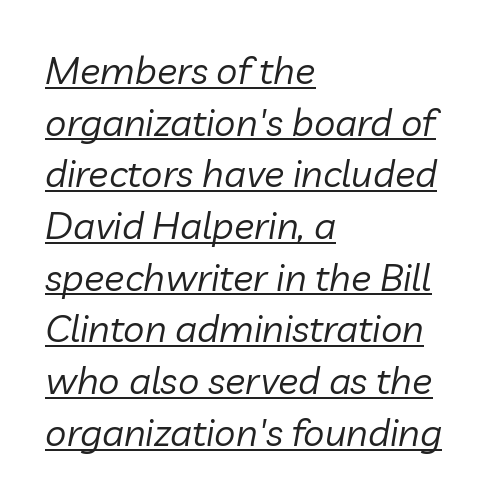
{"italic": "yes", "lean": "right", "slant_degrees": 10, "bold": "no", "weight": "regular", "width": "normal", "stroke_contrast": "low", "x_height": "medium", "monospaced": "no", "underline": "yes", "align": "left", "line_spacing": "normal", "line_spacing_ratio": 1.36, "letter_spacing": "normal", "letter_spacing_em": 0.0, "glyph_px": 38}
